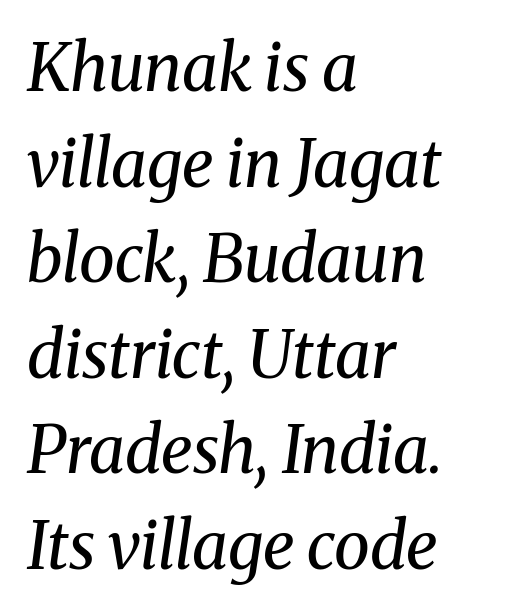
{"serif": "yes", "italic": "yes", "lean": "right", "slant_degrees": 8, "bold": "no", "weight": "regular", "width": "normal", "stroke_contrast": "medium", "x_height": "medium", "monospaced": "no", "underline": "no", "align": "left", "line_spacing": "normal", "line_spacing_ratio": 1.47, "letter_spacing": "normal", "letter_spacing_em": 0.0, "glyph_px": 65}
